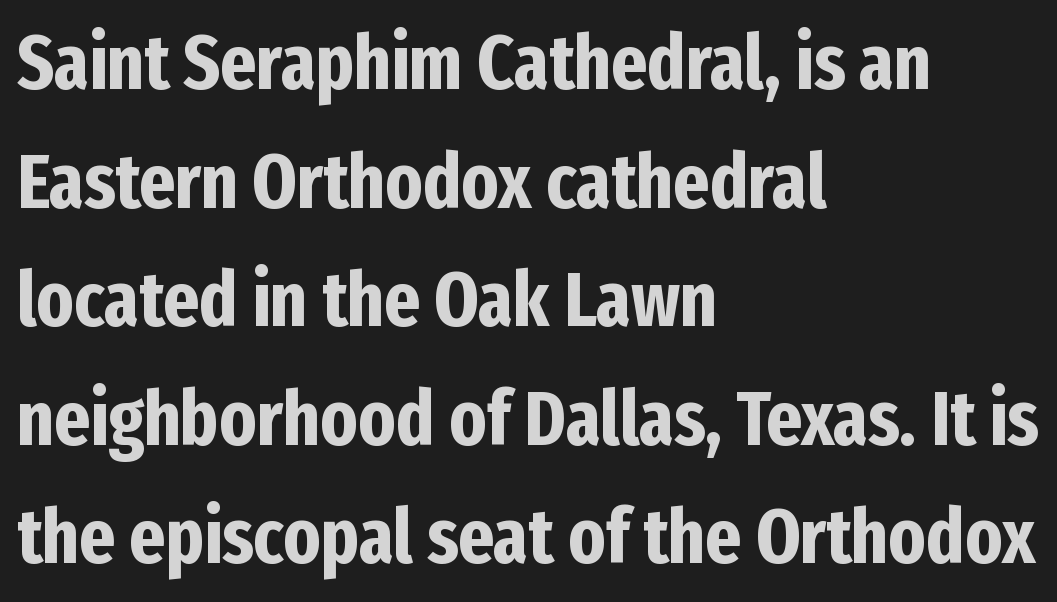
The image shows 77 px bold, condensed sans-serif type, upright; set left-aligned, normal line spacing (1.54x), normal letter spacing, not underlined; low stroke contrast and a medium x-height.
